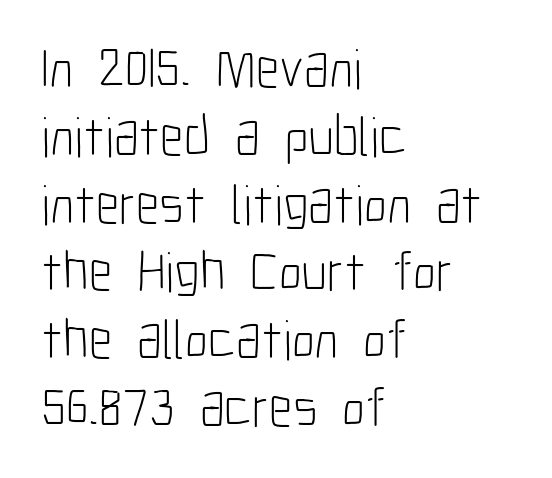
The image shows 56 px light, condensed sans-serif type, upright; set left-aligned, line spacing 1.21x, normal letter spacing, not underlined; low stroke contrast and a medium x-height.
